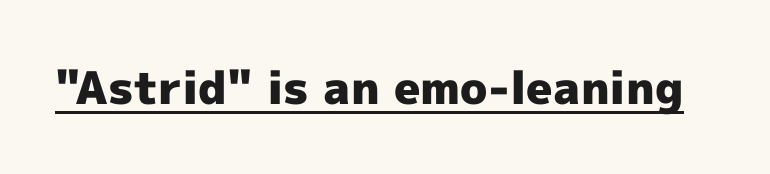
Q: Is the text bold? A: Yes.
Q: Is the text italic (slanted)? A: No, it is upright.
Q: Is the typeface a serif or a sans-serif typeface? A: Sans-serif.
Q: Is the text underlined? A: Yes.
Q: Is the spacing between letters normal or unusually wide? A: Normal.
Q: Width (condensed, normal, or wide)? A: Normal.
Q: x-height? A: Medium.
Q: Monospaced? A: No.
